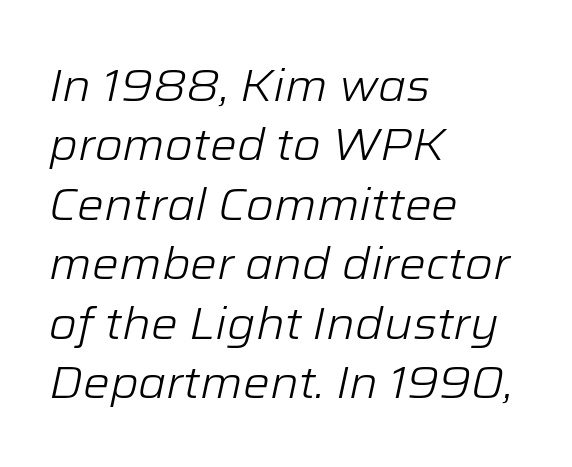
The image shows 45 px light type, italic (leaning right); set left-aligned, normal line spacing (1.32x), normal letter spacing, not underlined; low stroke contrast and a medium x-height.
